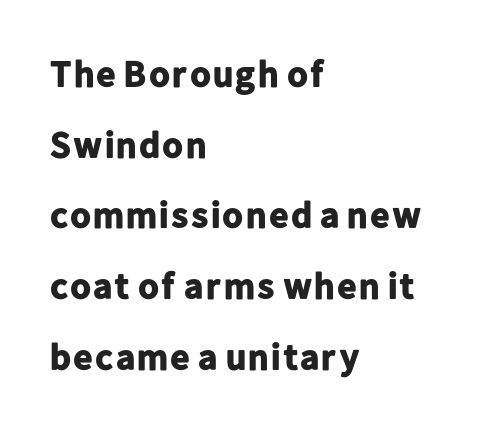
Q: Is the text bold? A: Yes.
Q: Is the text italic (slanted)? A: No, it is upright.
Q: Is the typeface a serif or a sans-serif typeface? A: Sans-serif.
Q: Is the text underlined? A: No.
Q: How is the paragraph aligned? A: Left-aligned.
Q: Is the spacing between letters normal or unusually wide? A: Normal.
Q: Is the spacing between lines tight, normal or loose? A: Loose.
Q: Width (condensed, normal, or wide)? A: Normal.
Q: Stroke contrast? A: Low.
Q: x-height? A: Medium.
Q: Monospaced? A: No.
